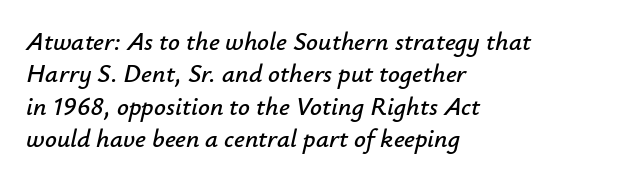
Q: Is the text italic (slanted)? A: Yes, it leans right by about 12 degrees.
Q: Is the text underlined? A: No.
Q: How is the paragraph aligned? A: Left-aligned.
Q: Is the spacing between letters normal or unusually wide? A: Normal.
Q: Is the spacing between lines tight, normal or loose? A: Normal.
